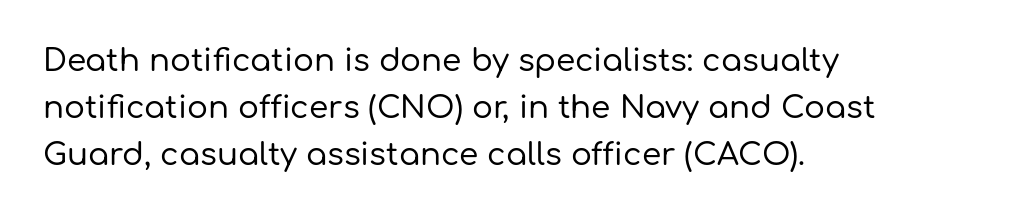
Notice how the stems are strictly vertical — no italics here. Nope, no serifs anywhere on these letters. The rows are spaced the way most documents space them. Glyph-to-glyph distance matches everyday printed text. The face used here is proportionally spaced, like ordinary book or web type.
